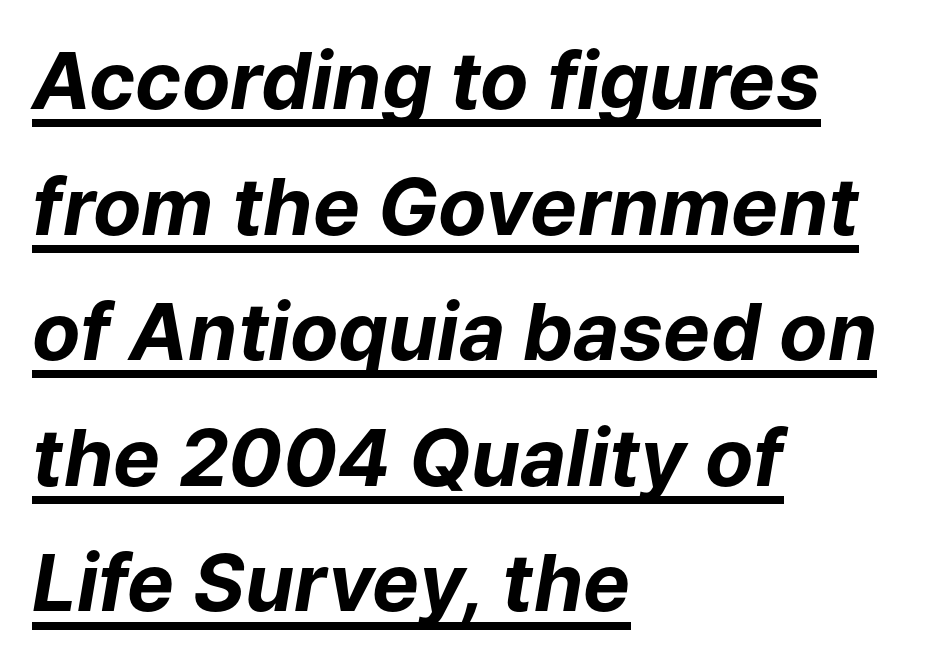
The image shows 79 px bold type, italic (leaning right); set left-aligned, normal line spacing (1.59x), normal letter spacing, underlined; low stroke contrast and a medium x-height.
